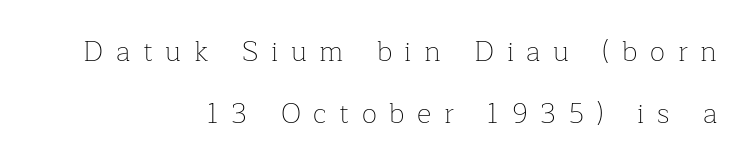
The image shows 28 px thin serif type, upright; set right-aligned, loose line spacing (2.21x), unusually wide letter spacing (+0.45 em), not underlined; low stroke contrast and a medium x-height.
